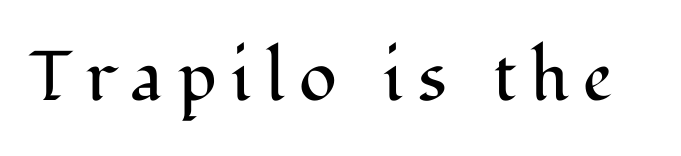
The image shows 70 px regular-weight serif type, upright; set unusually wide letter spacing (+0.21 em), not underlined; medium stroke contrast and a medium x-height.
